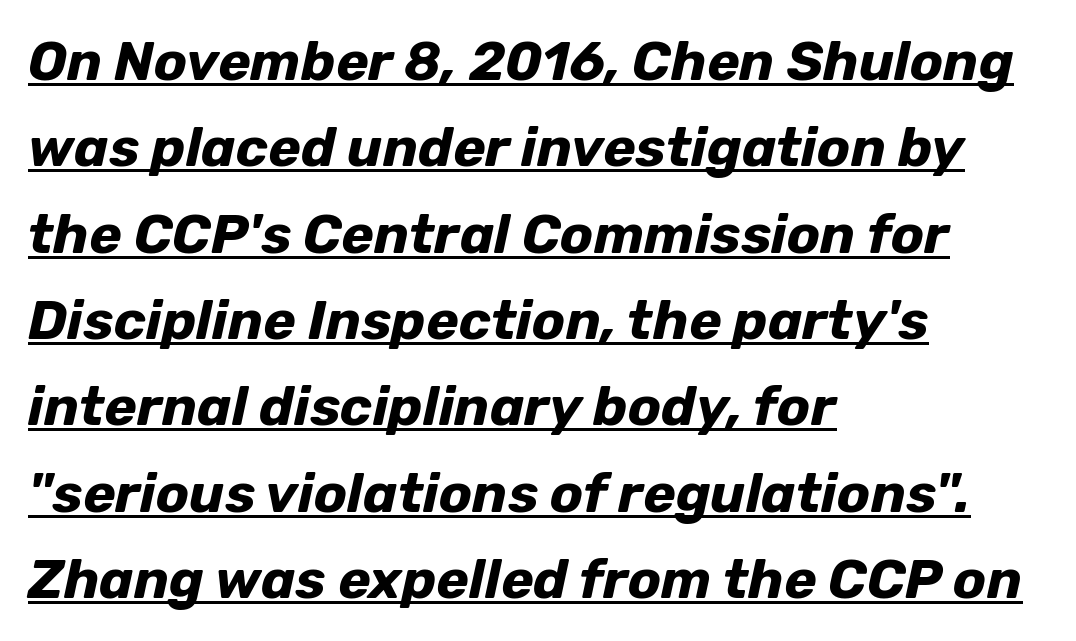
{"italic": "yes", "lean": "right", "slant_degrees": 12, "bold": "yes", "weight": "bold", "width": "normal", "stroke_contrast": "low", "x_height": "medium", "monospaced": "no", "underline": "yes", "align": "left", "line_spacing": "normal", "line_spacing_ratio": 1.57, "letter_spacing": "normal", "letter_spacing_em": 0.0, "glyph_px": 55}
